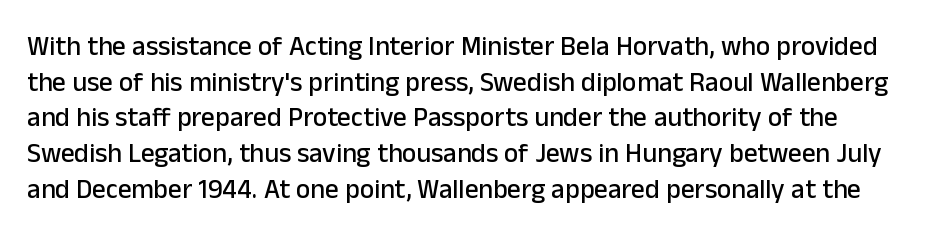
{"italic": "no", "underline": "no", "line_spacing": "normal", "line_spacing_ratio": 1.32, "letter_spacing": "normal", "letter_spacing_em": 0.0, "glyph_px": 27}
